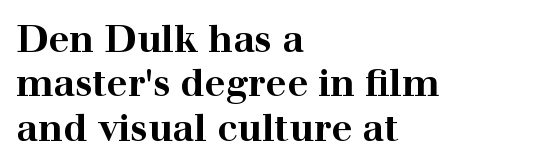
The image shows 37 px bold, wide serif type, upright; set left-aligned, line spacing 1.2x, normal letter spacing, not underlined; high stroke contrast and a medium x-height.
